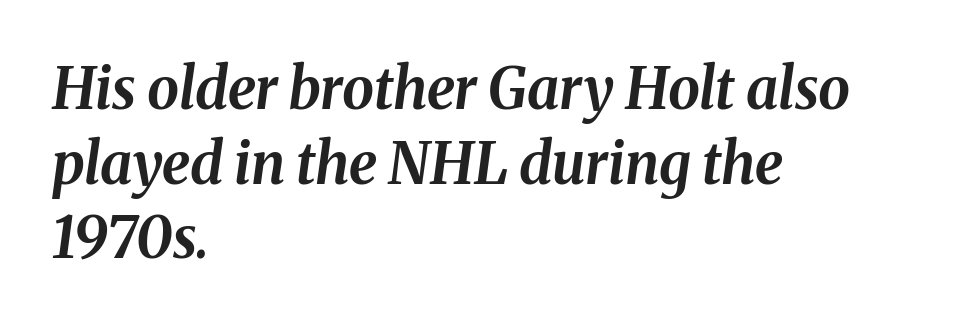
The image shows 57 px bold type, italic (leaning right); set left-aligned, normal line spacing (1.31x), normal letter spacing, not underlined; medium stroke contrast and a medium x-height.
